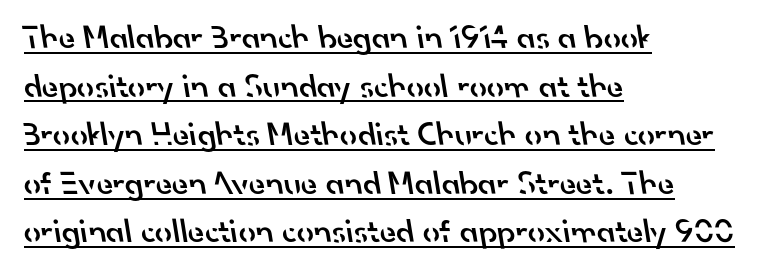
{"serif": "no", "bold": "semi", "weight": "semibold", "width": "normal", "stroke_contrast": "low", "x_height": "small", "monospaced": "no", "underline": "yes", "align": "left", "line_spacing": "normal", "line_spacing_ratio": 1.43, "letter_spacing": "normal", "letter_spacing_em": 0.0, "glyph_px": 34}
